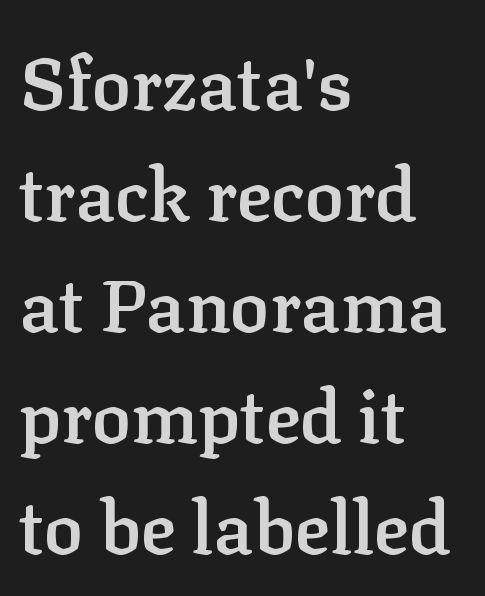
The image shows 73 px semibold serif type, upright; set left-aligned, normal line spacing (1.52x), normal letter spacing, not underlined; low stroke contrast and a medium x-height.
